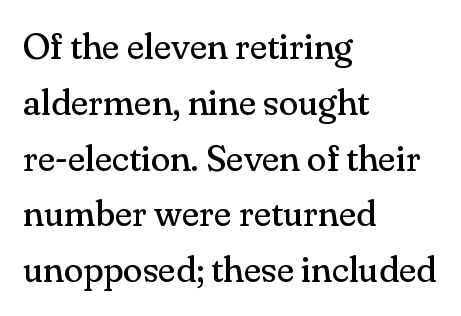
The image shows 36 px regular-weight serif type, upright; set left-aligned, normal line spacing (1.55x), normal letter spacing, not underlined; medium stroke contrast and a small x-height.
